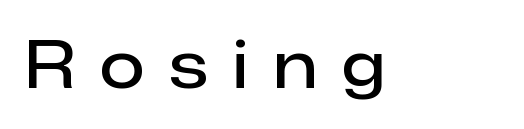
The image shows 65 px semibold sans-serif type, upright; set unusually wide letter spacing (+0.39 em), not underlined; low stroke contrast and a medium x-height.
